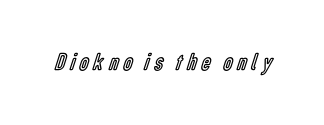
In terms of letterspacing, this is a distinctly airy, spread setting. Rule under the text: the space is simply empty.
